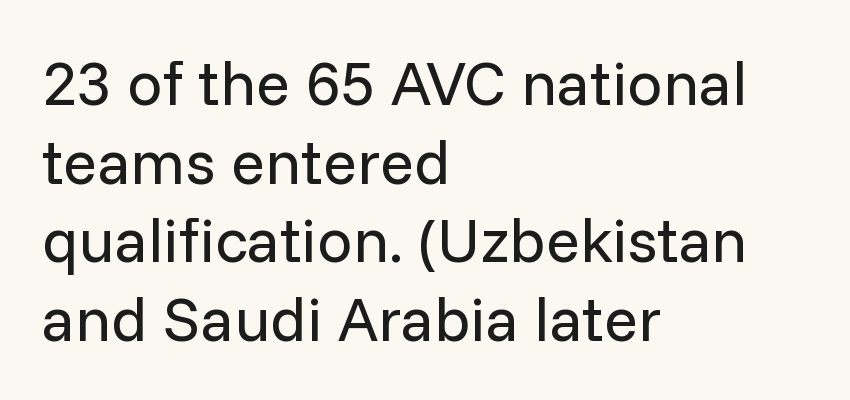
Q: Is the text bold? A: No.
Q: Is the text italic (slanted)? A: No, it is upright.
Q: Is the typeface a serif or a sans-serif typeface? A: Sans-serif.
Q: Is the text underlined? A: No.
Q: How is the paragraph aligned? A: Left-aligned.
Q: Is the spacing between letters normal or unusually wide? A: Normal.
Q: Is the spacing between lines tight, normal or loose? A: Normal.
Q: Width (condensed, normal, or wide)? A: Normal.
Q: Stroke contrast? A: Low.
Q: x-height? A: Medium.
Q: Monospaced? A: No.
